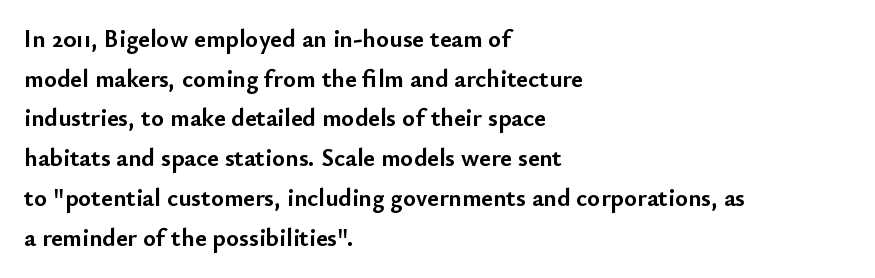
The words here are not underlined. Glyph-to-glyph distance matches everyday printed text. The rows are spaced the way most documents space them. The lettering holds an erect, upright posture throughout. Heavy-handed strokes throughout: this text is bold. Which margin do the lines hug? The left one — the right edge is uneven.
